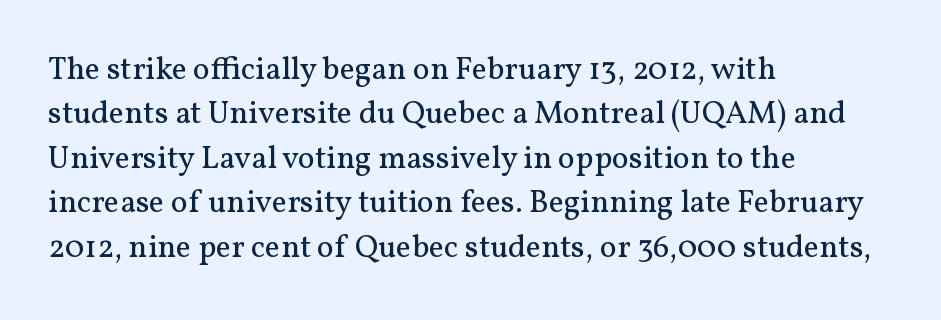
Q: Is the text bold? A: No.
Q: Is the text italic (slanted)? A: No, it is upright.
Q: Is the typeface a serif or a sans-serif typeface? A: Serif.
Q: Is the text underlined? A: No.
Q: How is the paragraph aligned? A: Left-aligned.
Q: Is the spacing between letters normal or unusually wide? A: Normal.
Q: Is the spacing between lines tight, normal or loose? A: Normal.
Q: Width (condensed, normal, or wide)? A: Normal.
Q: Stroke contrast? A: Medium.
Q: x-height? A: Medium.
Q: Monospaced? A: No.
